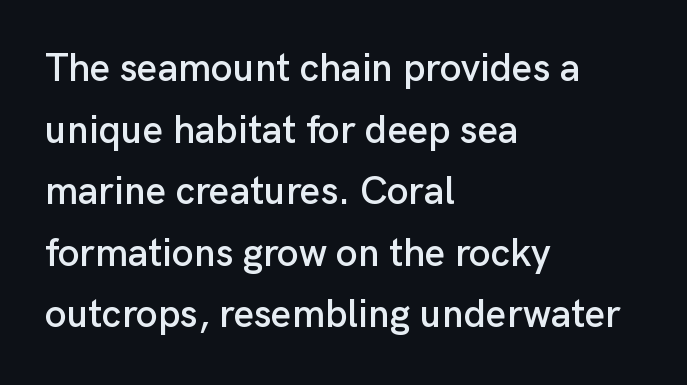
It's the straight-up-and-down kind of type. No feet cap the strokes, marking this as sans-serif type. Inter-character spacing is left at the font's built-in metrics. Summary of vertical rhythm: regular, with standard interline spacing. Varying glyph widths throughout — classic text-font behaviour.
